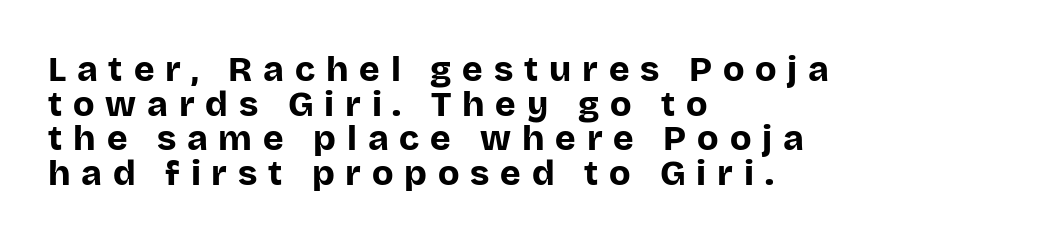
The image shows 35 px bold sans-serif type, upright; set left-aligned, tight line spacing (0.99x), unusually wide letter spacing (+0.31 em), not underlined; low stroke contrast and a large x-height.
